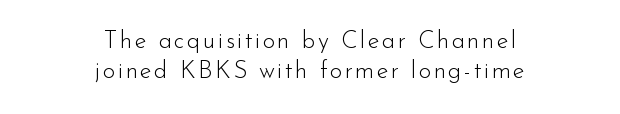
The type sits square on the baseline with zero lean. No word sits above an underline. Leftover space on each line is divided equally before and after the words. No letter is thick-stroked: the sample isn't bold.
